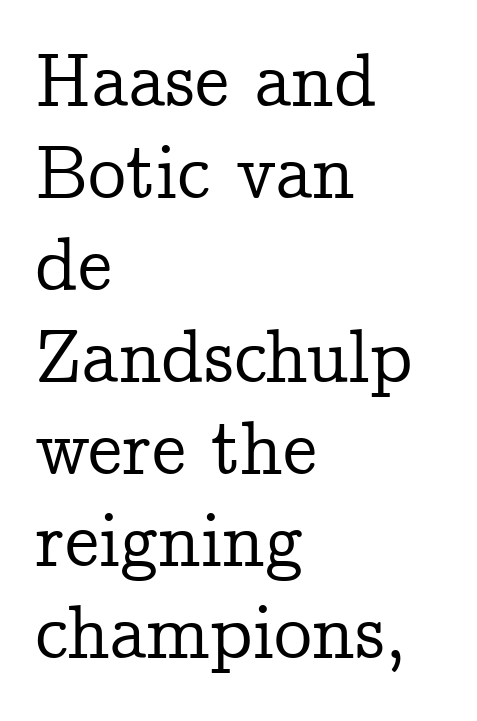
The rendering keeps characters at their native spacing. The face used here is proportionally spaced, like ordinary book or web type. A typesetter would label this face a serif. Typeset ragged right — the left edge is the straight one. Just letters on the line, the space beneath them empty. When letters stand straight like this, we call the style roman or upright.
